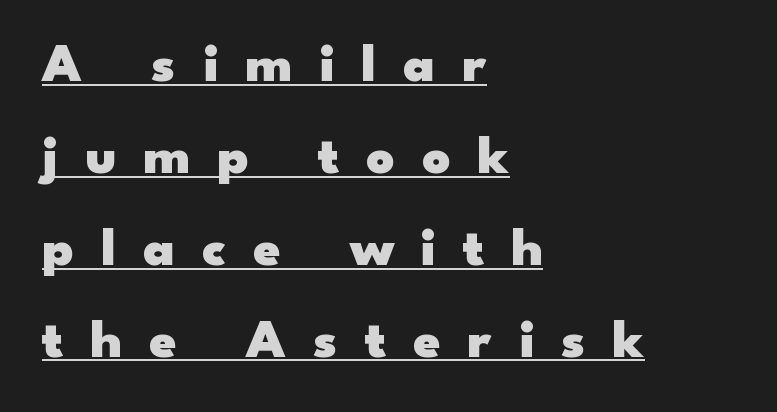
Characters remain perfectly vertical along every line. Nope, no serifs anywhere on these letters. Alignment: flush left. Pretty heavy lettering here — definitely bold.
